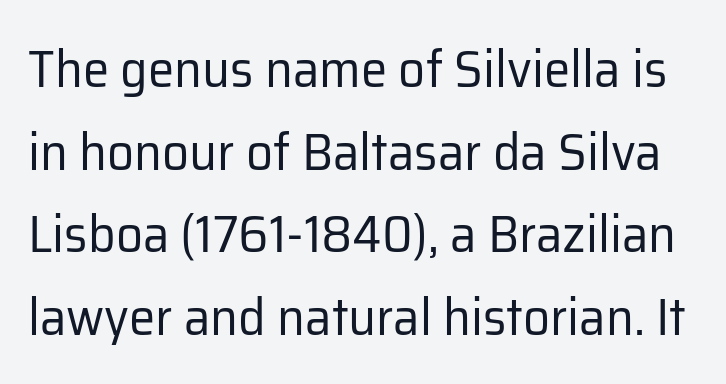
{"serif": "no", "italic": "no", "bold": "no", "weight": "regular", "width": "normal", "stroke_contrast": "low", "x_height": "medium", "monospaced": "no", "underline": "no", "line_spacing": "normal", "line_spacing_ratio": 1.56, "letter_spacing": "normal", "letter_spacing_em": 0.0, "glyph_px": 53}
